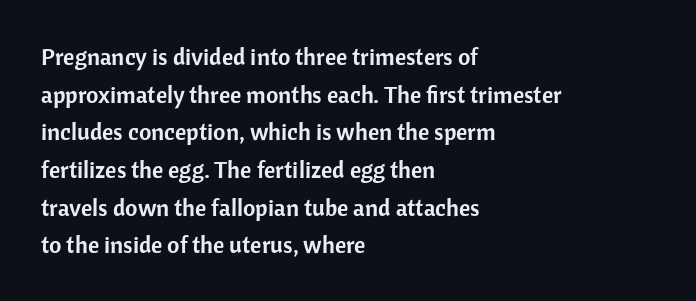
The image shows 24 px text type, upright; set left-aligned, normal line spacing (1.57x), normal letter spacing, not underlined.
